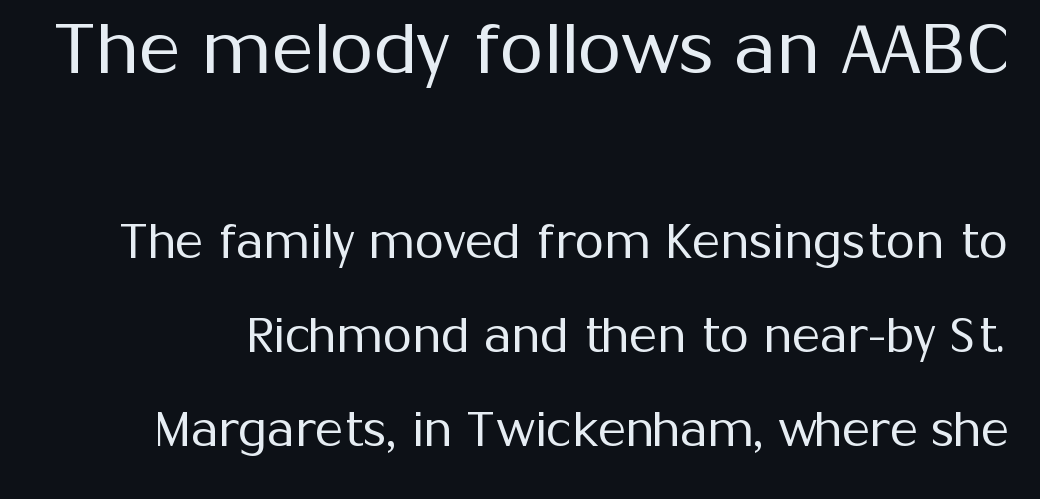
Character size in the leading block exceeds that of the trailing block. Honestly, there is no underline to notice here at all. These lines are rendered in a variable-pitch font. Students, observe: this is what heavily led, spacious text looks like. Counters stay open thanks to moderate or lighter strokes.
